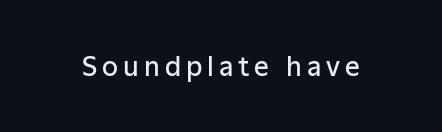
Glance below the letters and you will spot only blank space. In terms of weight, the rendering is demibold, just under bold. The font's upright variant was chosen for this text.
